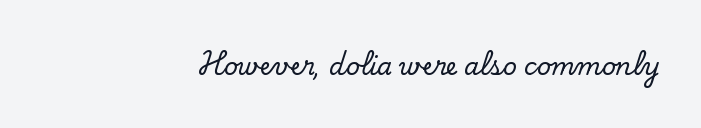
Q: Is the text italic (slanted)? A: Yes.
Q: Is the text underlined? A: No.
Q: How is the paragraph aligned? A: Right-aligned.
Q: Is the spacing between letters normal or unusually wide? A: Normal.
